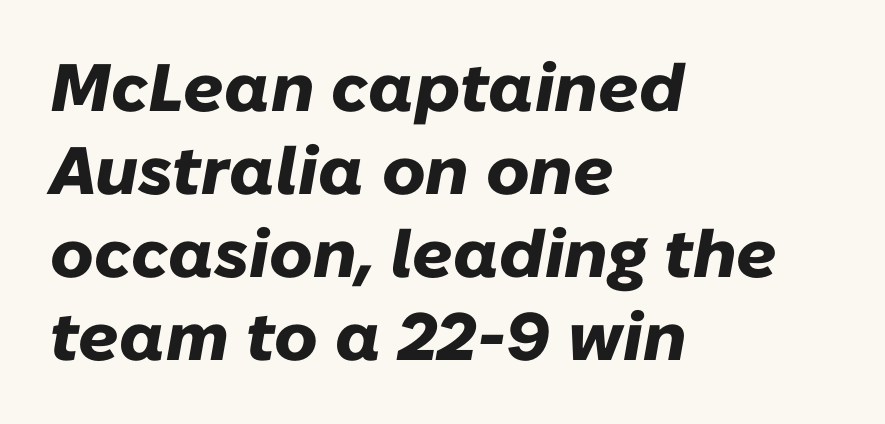
{"italic": "yes", "lean": "right", "slant_degrees": 10, "bold": "yes", "weight": "heavy", "width": "normal", "stroke_contrast": "low", "x_height": "medium", "monospaced": "no", "underline": "no", "align": "left", "line_spacing_ratio": 1.24, "letter_spacing": "normal", "letter_spacing_em": 0.0, "glyph_px": 67}
